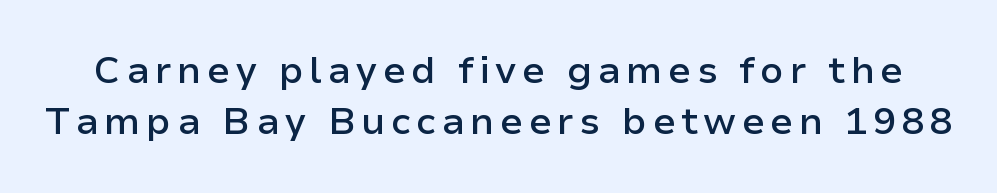
Every character sits straight up, as roman type does. Stroke terminals: plain, sans-serif. The line-height multiplier appears to be the usual default. Nobody drew a line under any word here. What weight is shown? A semibold, between regular and bold. Note the varied advance widths — an 'i' is clearly narrower than an 'm'.
